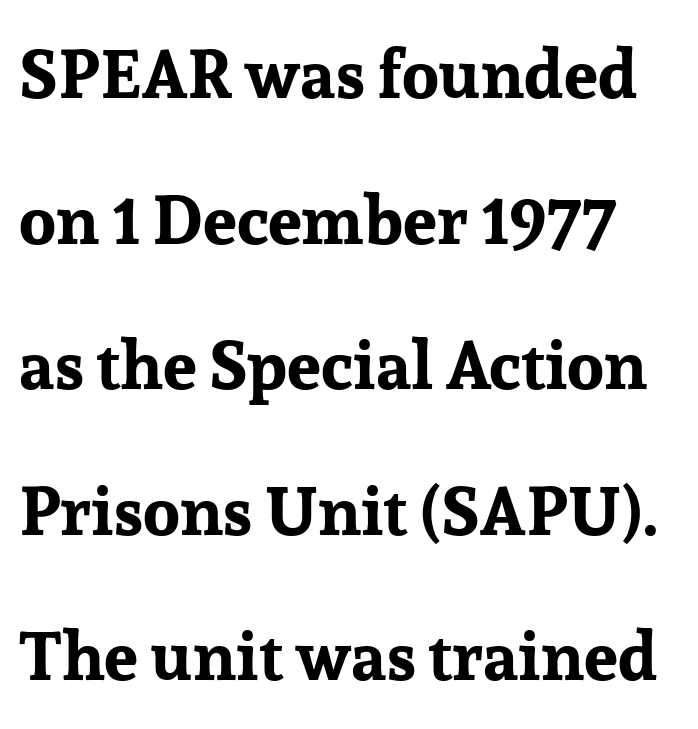
{"serif": "yes", "italic": "no", "bold": "yes", "weight": "bold", "width": "normal", "stroke_contrast": "low", "x_height": "medium", "monospaced": "no", "underline": "no", "line_spacing": "loose", "line_spacing_ratio": 2.14, "letter_spacing": "normal", "letter_spacing_em": 0.0, "glyph_px": 68}
